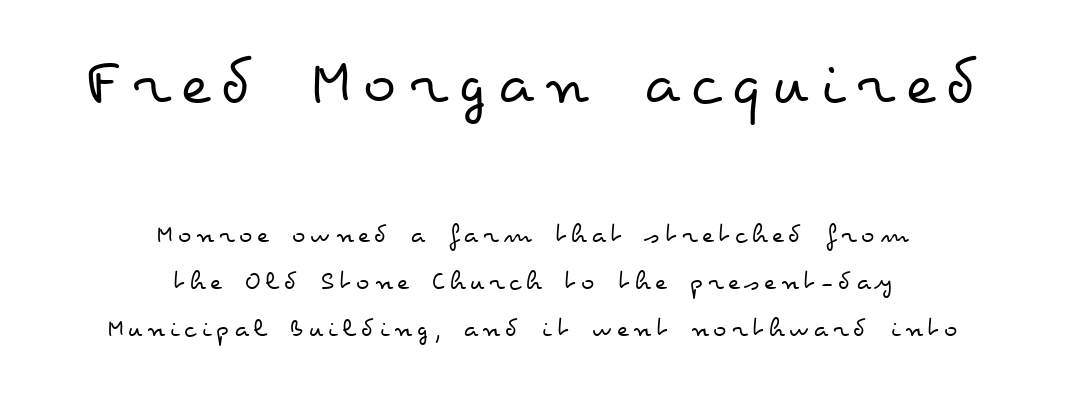
The lettering stays uniformly vertical, giving the passage a roman look. Leading matches the norm, producing a regular column. Visually the block forms a symmetrical silhouette, jagged on both flanks. Unbolded letterforms with no extra heft. Lines of text with bare space underneath.
